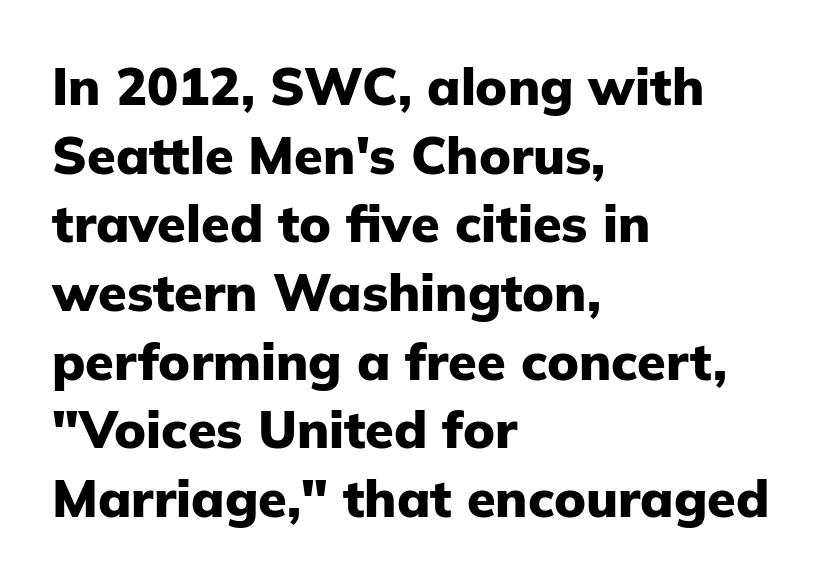
Stroke terminals: plain, sans-serif. The vertical gap from one line to the next is medium. Ordinary non-slanted type is in use. Here the glyphs are tracked normally, forming tight word shapes.
